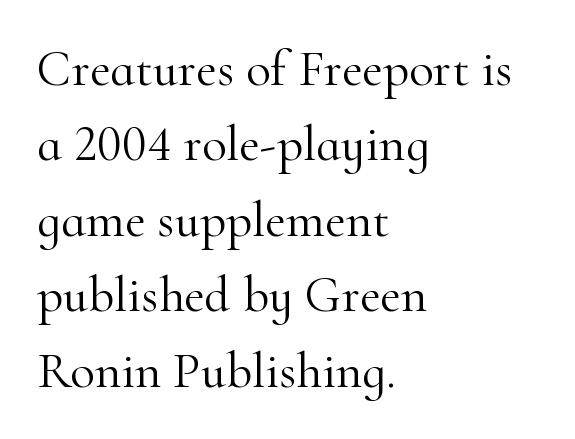
Q: Is the text bold? A: No.
Q: Is the text italic (slanted)? A: No, it is upright.
Q: Is the typeface a serif or a sans-serif typeface? A: Serif.
Q: Is the text underlined? A: No.
Q: How is the paragraph aligned? A: Left-aligned.
Q: Is the spacing between letters normal or unusually wide? A: Normal.
Q: Is the spacing between lines tight, normal or loose? A: Normal.
Q: Width (condensed, normal, or wide)? A: Normal.
Q: Stroke contrast? A: High.
Q: x-height? A: Small.
Q: Monospaced? A: No.
